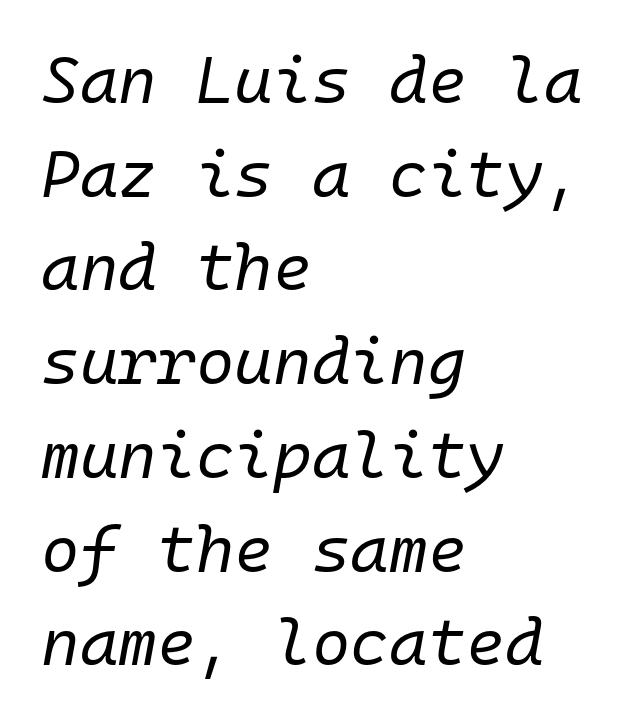
Style check: oblique. Looks like terminal output: every glyph gets an equal slot. The glyphs are unaccompanied by any horizontal stroke below them. Alignment: flush left.
